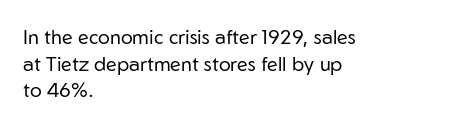
The image shows 20 px text type, upright; set left-aligned, normal line spacing (1.33x), normal letter spacing, not underlined.
